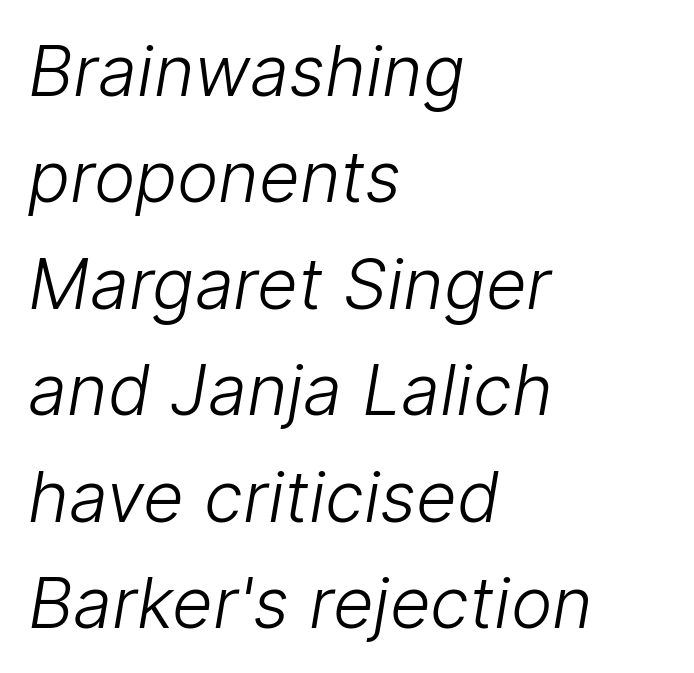
The image shows 70 px light sans-serif type; set left-aligned, normal line spacing (1.52x), normal letter spacing, not underlined; low stroke contrast and a medium x-height.
